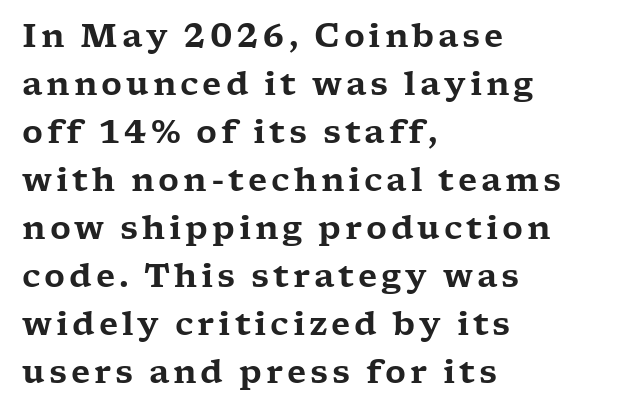
The image shows 32 px wide serif type, upright; set left-aligned, normal line spacing (1.5x), not underlined; low stroke contrast and a medium x-height.
